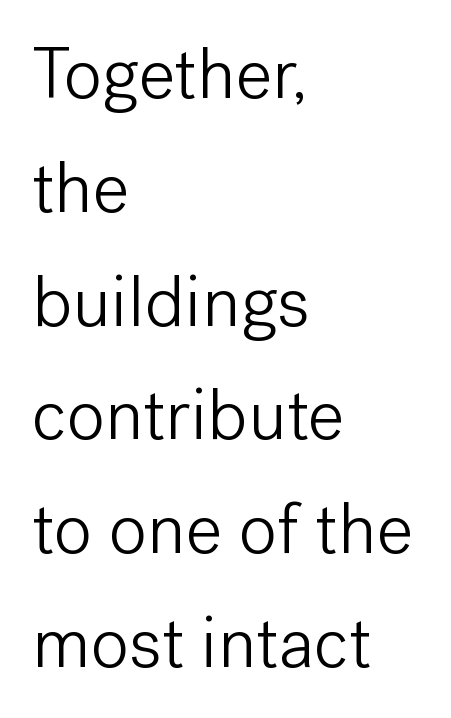
{"serif": "no", "italic": "no", "bold": "no", "weight": "light", "width": "normal", "stroke_contrast": "low", "x_height": "medium", "monospaced": "no", "underline": "no", "align": "left", "line_spacing": "normal", "line_spacing_ratio": 1.58, "letter_spacing": "normal", "letter_spacing_em": 0.0, "glyph_px": 72}
